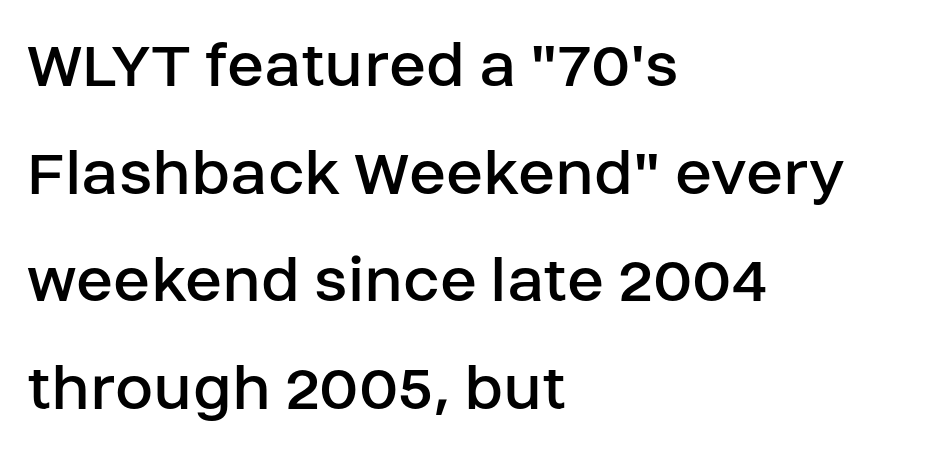
Interline gaps are of average width in this sample. These lines are set flush left with a ragged right edge. Inter-character spacing is left at the font's built-in metrics. The lettering holds an erect, upright posture throughout. The passage shown is typed in a proportional face where columns would drift.
